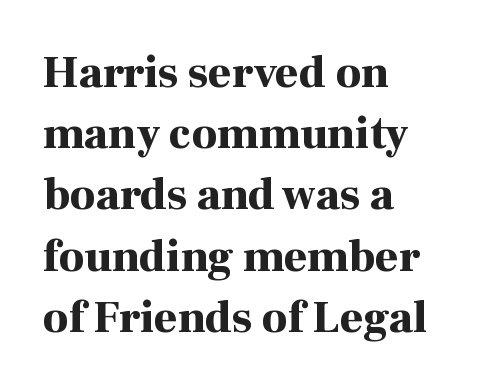
{"serif": "yes", "italic": "no", "bold": "yes", "weight": "bold", "width": "normal", "stroke_contrast": "high", "x_height": "medium", "monospaced": "no", "underline": "no", "align": "left", "line_spacing": "normal", "line_spacing_ratio": 1.36, "letter_spacing": "normal", "letter_spacing_em": 0.0, "glyph_px": 45}
